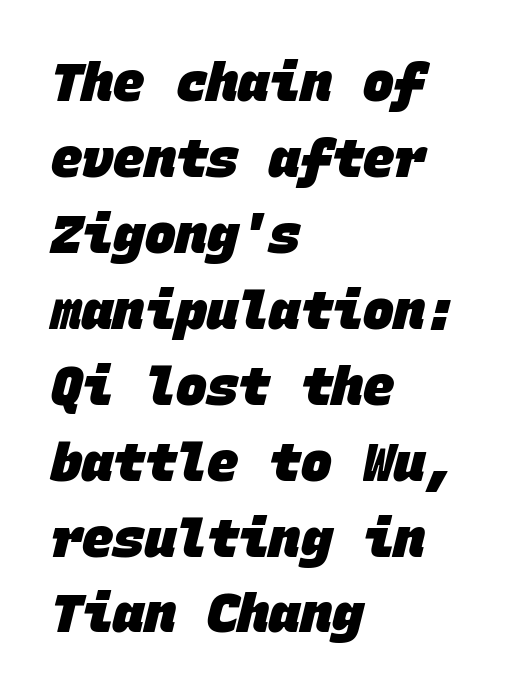
{"serif": "no", "bold": "yes", "weight": "heavy", "width": "normal", "stroke_contrast": "low", "x_height": "large", "monospaced": "yes", "underline": "no", "align": "left", "line_spacing": "normal", "line_spacing_ratio": 1.46, "letter_spacing": "normal", "letter_spacing_em": 0.0, "glyph_px": 52}
